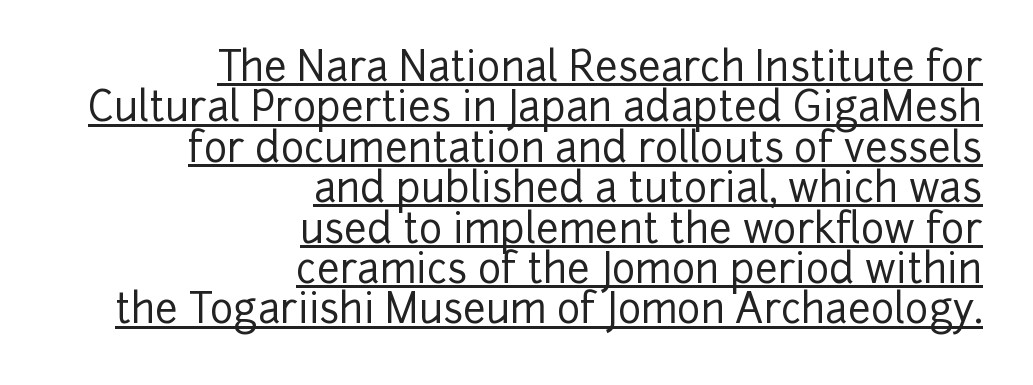
Words appear dense and cohesive because spacing is normal. In designer terms, the underline attribute is active on this setting. The paragraph has a hard right edge and a soft left edge. Type style note: lacks serifs. Is there any slant? The stems are plumb. Tightly led — the rows are bunched.
